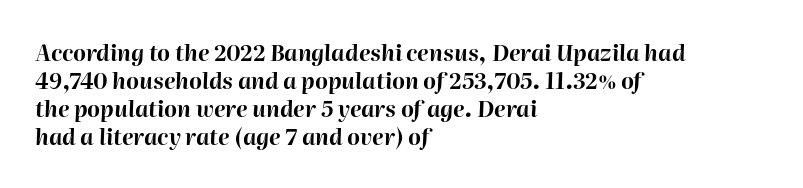
Nobody touched the tracking dial on this one. The rag falls on the right side of this text block. Strokes here are thick enough to call this a true bold. A typesetter would call this leading conventional body-copy spacing. If you drew a line through each stem, it would be angled.
